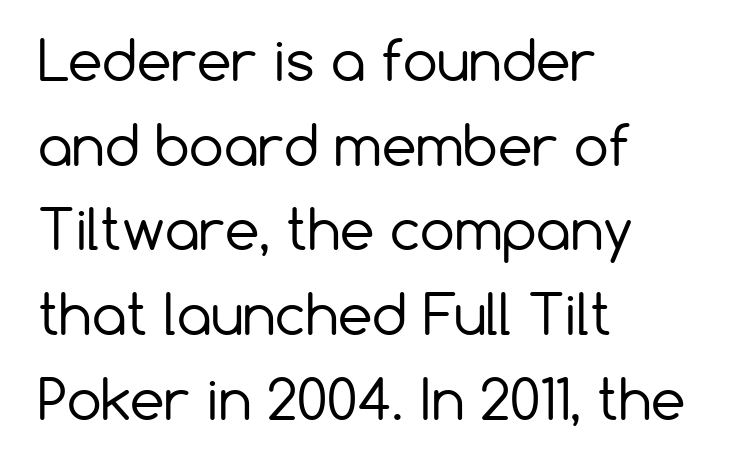
The image shows 55 px regular-weight sans-serif type, upright; set left-aligned, normal line spacing (1.54x), normal letter spacing, not underlined; low stroke contrast and a medium x-height.
